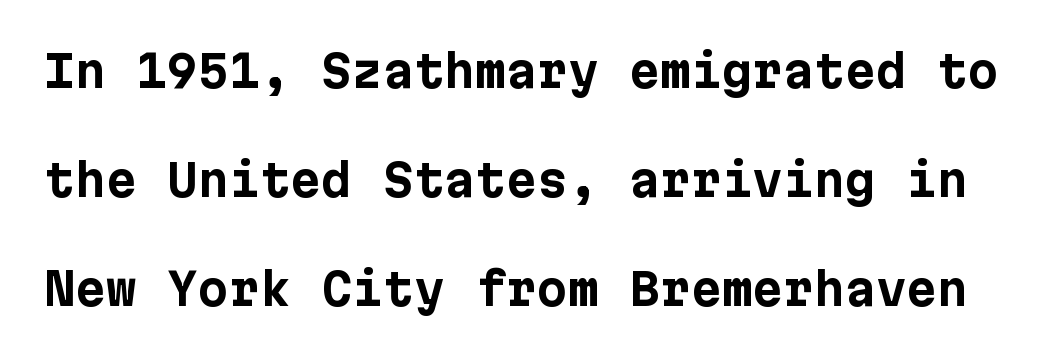
{"serif": "no", "italic": "no", "bold": "yes", "weight": "bold", "width": "normal", "stroke_contrast": "low", "x_height": "medium", "underline": "no", "line_spacing": "loose", "line_spacing_ratio": 2.48, "letter_spacing": "normal", "letter_spacing_em": 0.0, "glyph_px": 44}
